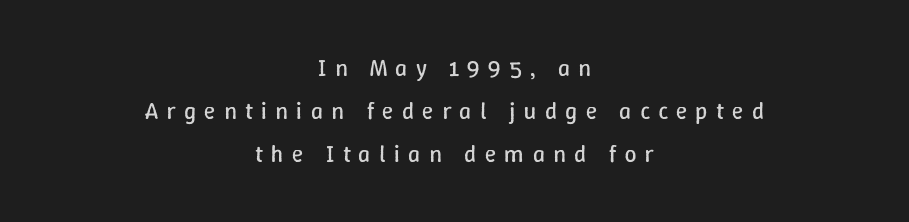
Every character sits straight up, as roman type does. Vertical stems look standard width or narrower in stroke. The tracking reads as deliberately expanded to a designer's eye. Words float on clear page, feet unadorned. Both edges are ragged and mirror each other, which tells us the setting is centered.
